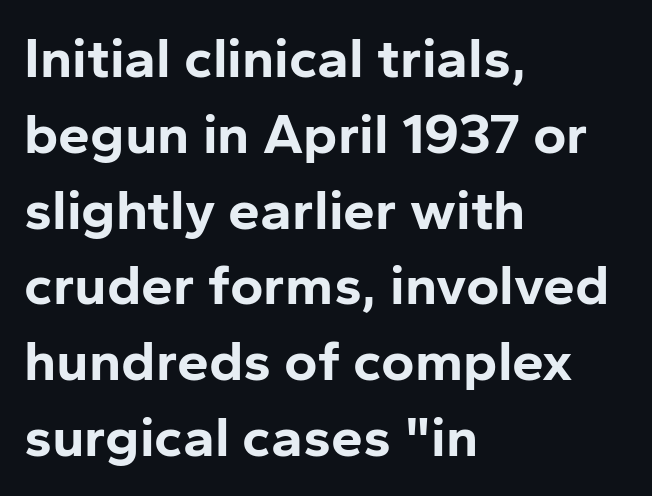
{"serif": "no", "italic": "no", "bold": "yes", "weight": "bold", "width": "normal", "stroke_contrast": "low", "x_height": "medium", "monospaced": "no", "underline": "no", "align": "left", "line_spacing": "normal", "line_spacing_ratio": 1.33, "letter_spacing": "normal", "letter_spacing_em": 0.0, "glyph_px": 57}
